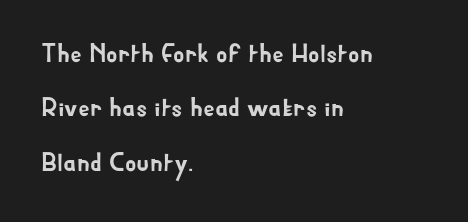
{"italic": "no", "underline": "no", "align": "left", "line_spacing": "loose", "line_spacing_ratio": 2.09, "letter_spacing": "normal", "letter_spacing_em": 0.0, "glyph_px": 26}
